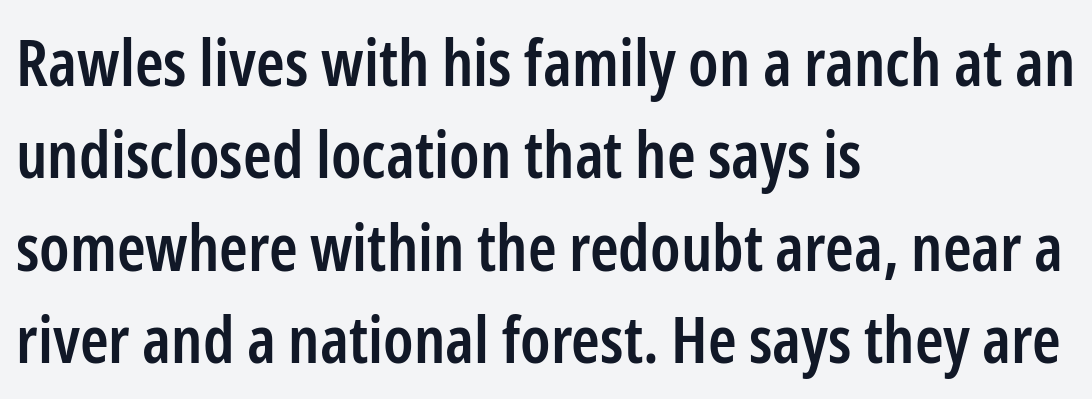
The image shows 65 px semibold, condensed sans-serif type, upright; set left-aligned, normal line spacing (1.42x), normal letter spacing, not underlined; low stroke contrast and a medium x-height.
